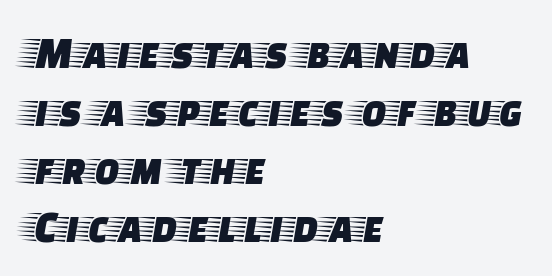
The image shows 46 px wide serif type; set left-aligned, normal line spacing (1.26x), normal letter spacing, not underlined; low stroke contrast and a large x-height.
